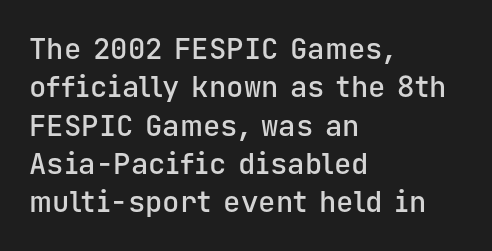
The image shows 29 px semibold sans-serif type, upright, monospaced; set left-aligned, normal line spacing (1.32x), normal letter spacing, not underlined; low stroke contrast and a medium x-height.
